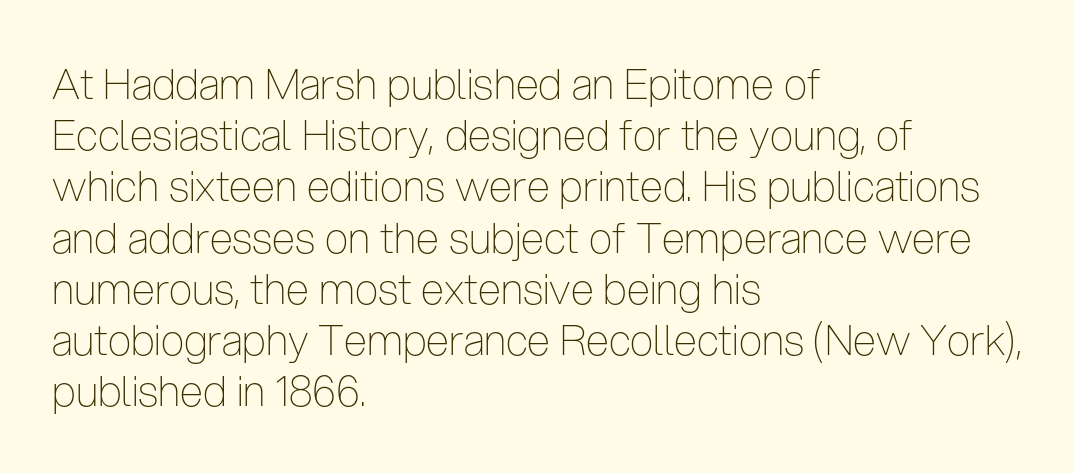
Check under the words: just untouched page. On a weight scale, this lands at 450 or below. The passage shown is typed in a proportional face where columns would drift. Students, note that the glyphs here touch the page at normal intervals.
